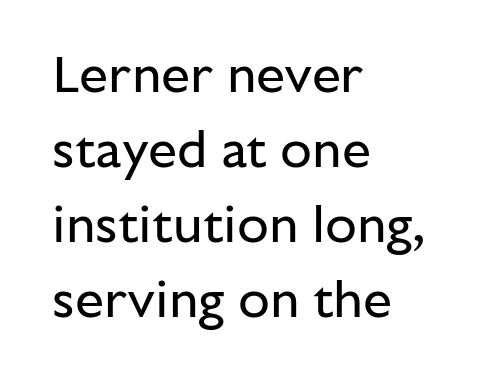
The text block is weighted toward the left margin, trailing off unevenly rightward. Check where the strokes stop: nothing finishes them off — pure sans. Spacing between characters is what you'd get straight out of the box. Reading down the column, the eye jumps a familiar distance to each next line.
